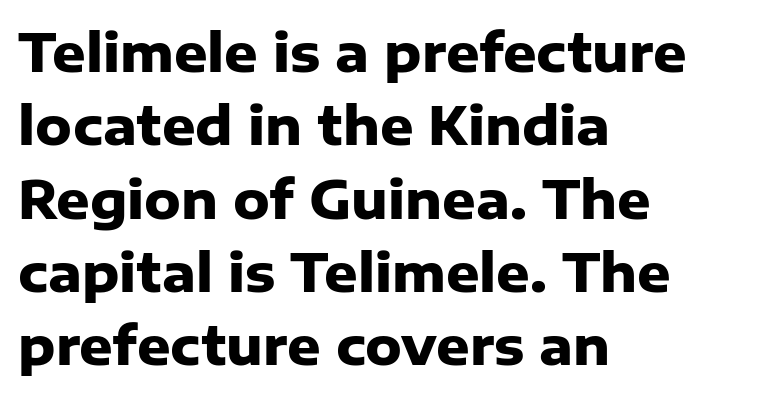
{"serif": "no", "italic": "no", "bold": "yes", "weight": "heavy", "width": "normal", "stroke_contrast": "low", "x_height": "medium", "monospaced": "no", "underline": "no", "align": "left", "line_spacing": "normal", "line_spacing_ratio": 1.41, "letter_spacing": "normal", "letter_spacing_em": 0.0, "glyph_px": 52}
